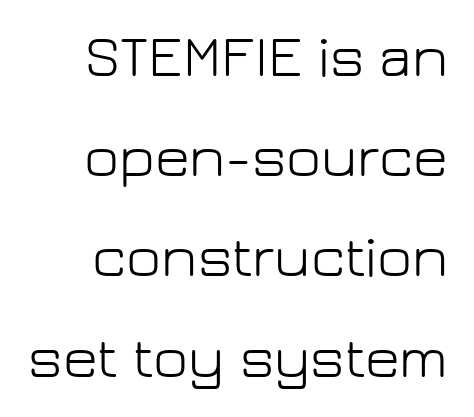
{"serif": "no", "italic": "no", "bold": "no", "weight": "light", "width": "normal", "stroke_contrast": "low", "x_height": "medium", "monospaced": "no", "underline": "no", "line_spacing": "normal", "line_spacing_ratio": 1.67, "letter_spacing": "normal", "letter_spacing_em": 0.0, "glyph_px": 60}
